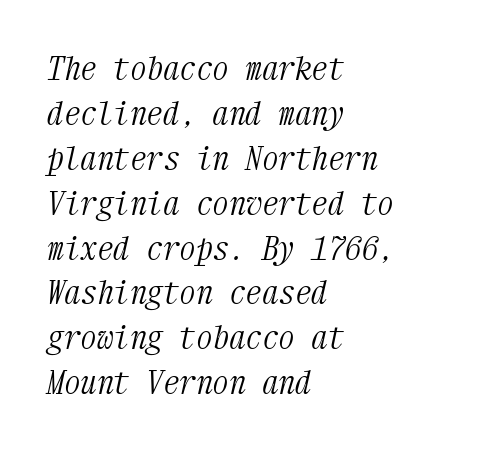
Q: Is the text bold? A: No.
Q: Is the text italic (slanted)? A: Yes, it leans right by about 12 degrees.
Q: Is the typeface a serif or a sans-serif typeface? A: Serif.
Q: Is the text underlined? A: No.
Q: How is the paragraph aligned? A: Left-aligned.
Q: Is the spacing between letters normal or unusually wide? A: Normal.
Q: Is the spacing between lines tight, normal or loose? A: Normal.
Q: Width (condensed, normal, or wide)? A: Condensed.
Q: Stroke contrast? A: Medium.
Q: x-height? A: Medium.
Q: Monospaced? A: Yes.
